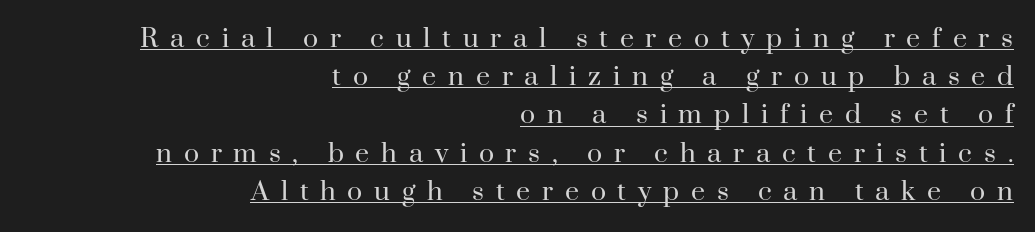
Caption: lettering with a line underneath. This is not heavy type; no bold has been used. Line ends are locked; line starts wander. Does extra space separate the letters? Yes, quite a lot of it.
